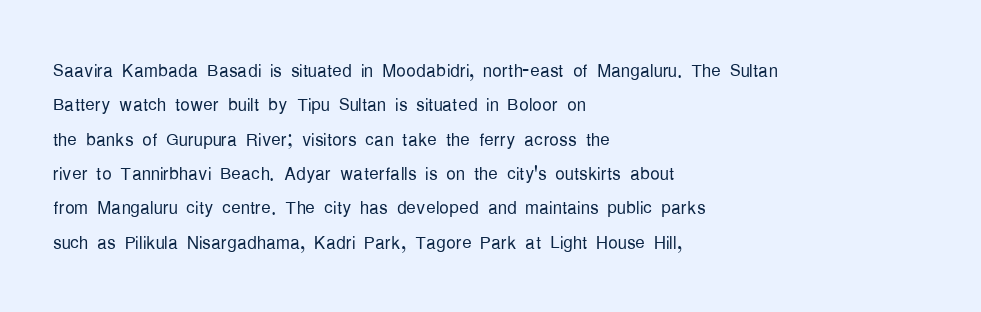
Vertical stems look standard width or narrower in stroke. Default kerning and tracking; the words read as compact shapes. These lines are set flush left with a ragged right edge. The baseline area is clear.
